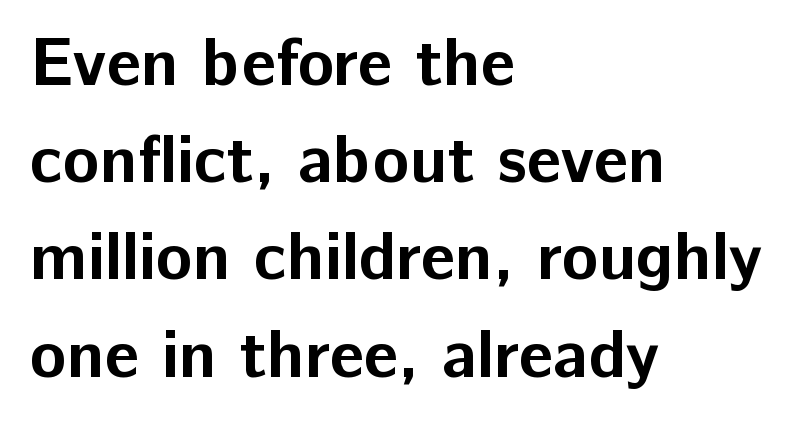
These lines were composed using upright roman letters. A classic flush-left, rag-right setting is used for this passage. Spacing between characters is what you'd get straight out of the box. Check where the strokes stop: nothing finishes them off — pure sans. The words here are not underlined.
